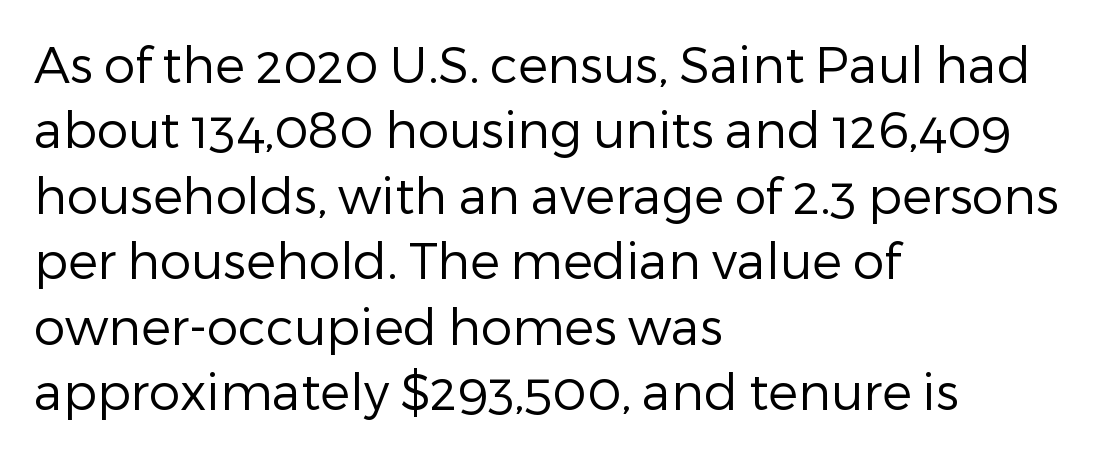
No italicization has been applied; the sample stays upright. Has an underline been added? It has not. The designer left line spacing at the default. Look at the bottom of the vertical strokes: they stop flat, with no serifs. Does extra space separate the letters? No, they use regular spacing. Proportional: the letters do not fall into vertical columns.
